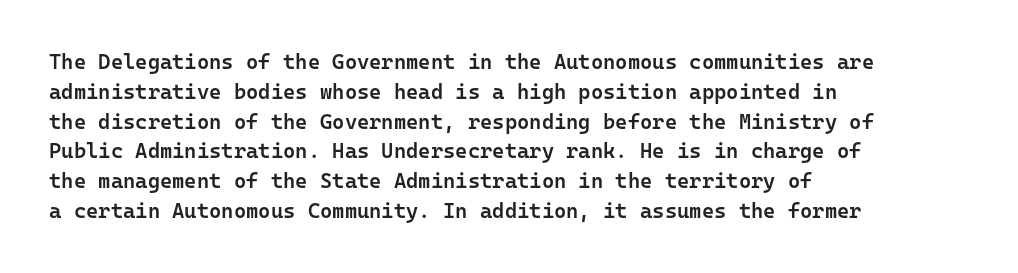
The image shows 21 px text type, upright; set left-aligned, normal line spacing (1.42x), normal letter spacing, not underlined.
